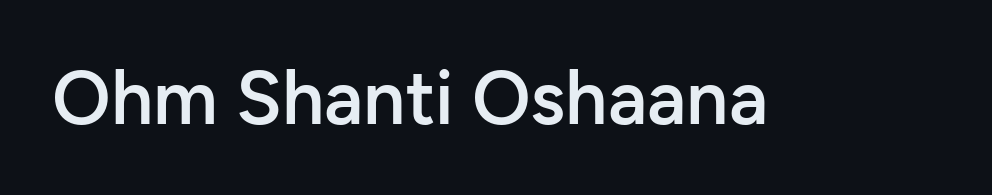
{"serif": "no", "italic": "no", "bold": "semi", "weight": "semibold", "width": "normal", "stroke_contrast": "low", "x_height": "medium", "monospaced": "no", "underline": "no", "letter_spacing": "normal", "letter_spacing_em": 0.0, "glyph_px": 75}
